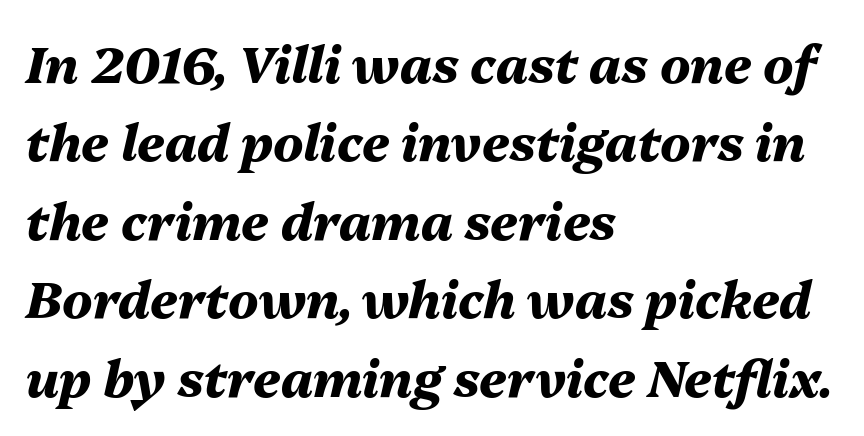
Q: Is the text bold? A: Yes.
Q: Is the text italic (slanted)? A: Yes, it leans right by about 13 degrees.
Q: Is the text underlined? A: No.
Q: How is the paragraph aligned? A: Left-aligned.
Q: Is the spacing between letters normal or unusually wide? A: Normal.
Q: Is the spacing between lines tight, normal or loose? A: Normal.
Q: Width (condensed, normal, or wide)? A: Normal.
Q: Stroke contrast? A: Medium.
Q: x-height? A: Medium.
Q: Monospaced? A: No.
